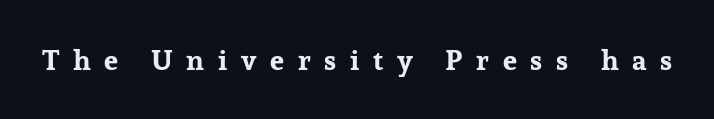
The image shows 28 px bold serif type, upright; set unusually wide letter spacing (+0.49 em), not underlined; low stroke contrast and a medium x-height.
